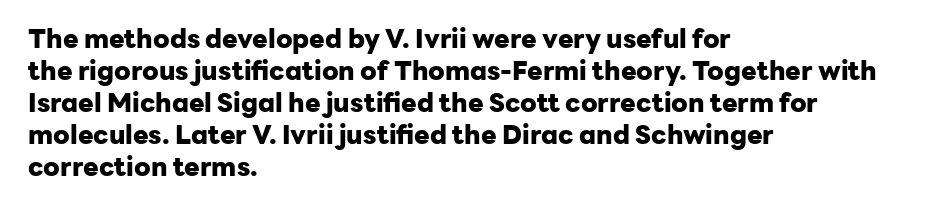
Alignment: flush left. A clean baseline with only descenders dipping below it. Vertical strokes here are truly vertical. Every letter is thick-stroked: bold, no question. A typesetter would call this zero additional tracking.
